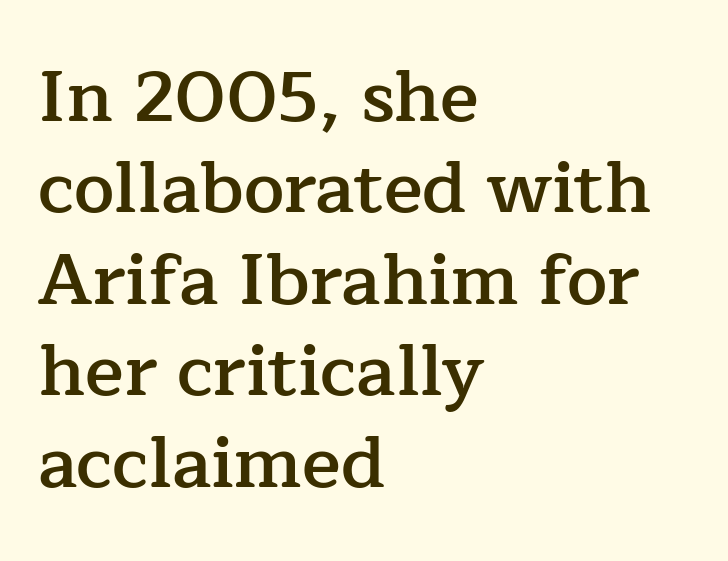
{"serif": "yes", "italic": "no", "bold": "semi", "weight": "semibold", "width": "normal", "stroke_contrast": "low", "x_height": "medium", "monospaced": "no", "underline": "no", "align": "left", "line_spacing": "normal", "line_spacing_ratio": 1.27, "letter_spacing": "normal", "letter_spacing_em": 0.0, "glyph_px": 72}
